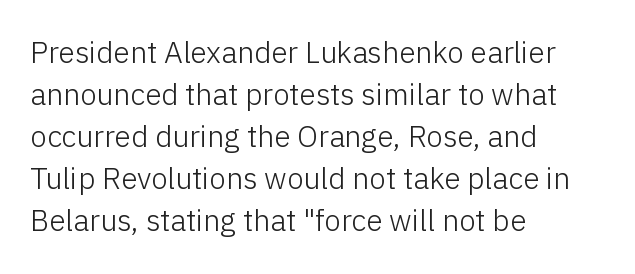
The rendering anchors every line to the left-hand side. The font sits on the lighter half of the weight spectrum, regular included. To sum up the face: it is a sans, with no serifs. Words appear dense and cohesive because spacing is normal. Designer's note — italics off, roman on. The rendering uses natural spacing where letterforms have individual widths.
